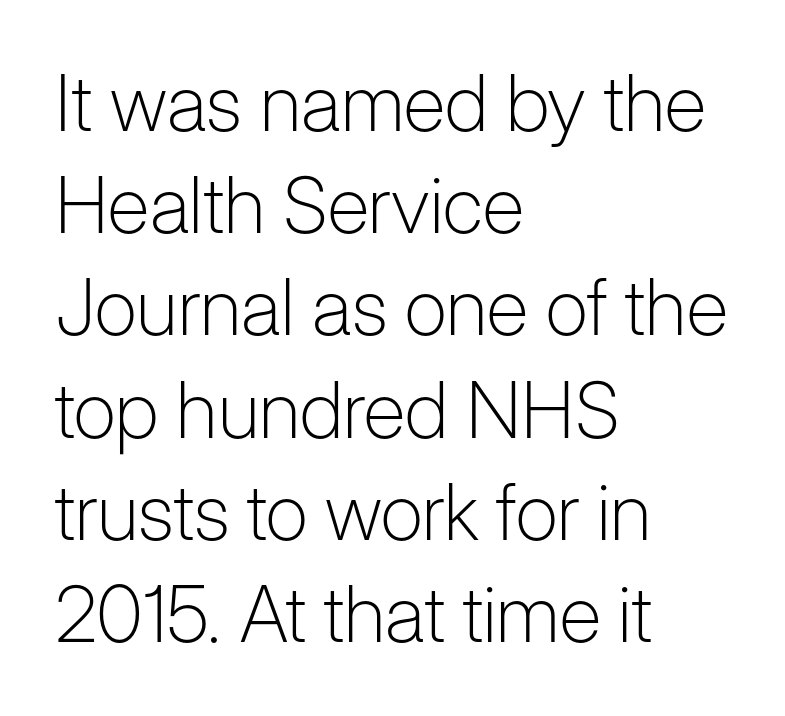
The image shows 78 px light sans-serif type, upright; set left-aligned, normal line spacing (1.31x), normal letter spacing, not underlined; low stroke contrast and a medium x-height.
